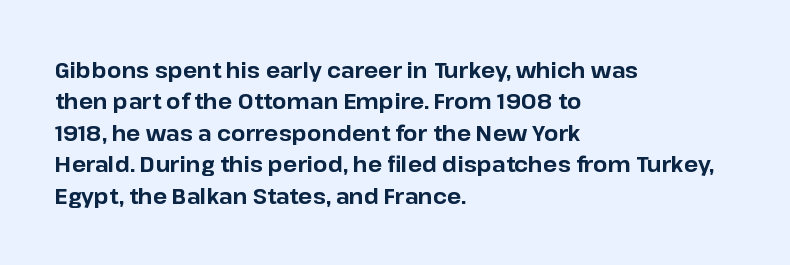
{"italic": "no", "bold": "yes", "underline": "no", "align": "left", "line_spacing": "normal", "line_spacing_ratio": 1.5, "letter_spacing": "normal", "letter_spacing_em": 0.0, "glyph_px": 21}
